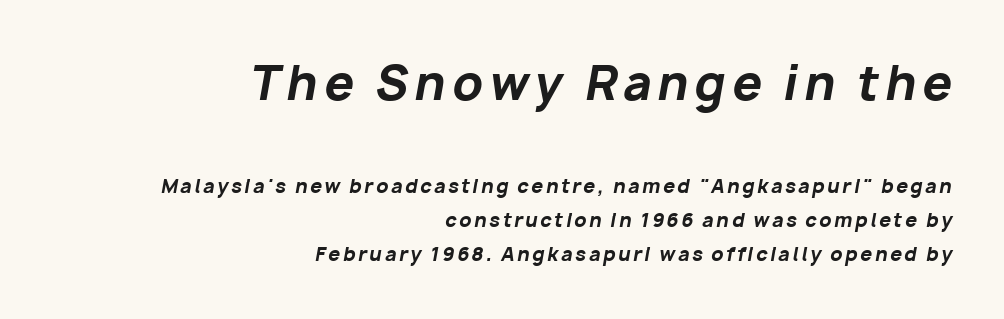
{"italic": "yes", "lean": "right", "slant_degrees": 10, "bold": "yes", "weight": "bold", "width": "normal", "stroke_contrast": "low", "x_height": "medium", "monospaced": "no", "underline": "no", "align": "right", "line_spacing_ratio": 1.78, "larger_block": "first", "size_ratio": 2.47, "glyph_px": 47}
